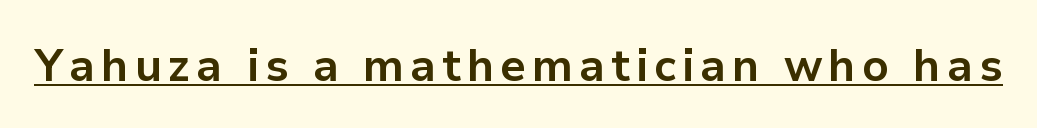
{"serif": "no", "italic": "no", "bold": "yes", "weight": "bold", "width": "normal", "stroke_contrast": "low", "x_height": "medium", "monospaced": "no", "underline": "yes", "glyph_px": 45}
